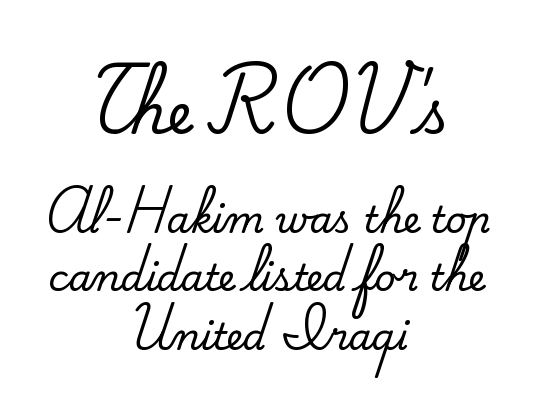
Q: Is the text italic (slanted)? A: Yes.
Q: Is the typeface a serif or a sans-serif typeface? A: Serif.
Q: Is the text underlined? A: No.
Q: How is the paragraph aligned? A: Centered.
Q: Is the spacing between letters normal or unusually wide? A: Normal.
Q: Is the spacing between lines tight, normal or loose? A: Normal.
Q: Which block of text is set in a larger size, the first (top) or the second (bottom)? A: The first (top) one.
Q: Width (condensed, normal, or wide)? A: Normal.
Q: Stroke contrast? A: Medium.
Q: x-height? A: Small.
Q: Monospaced? A: No.
